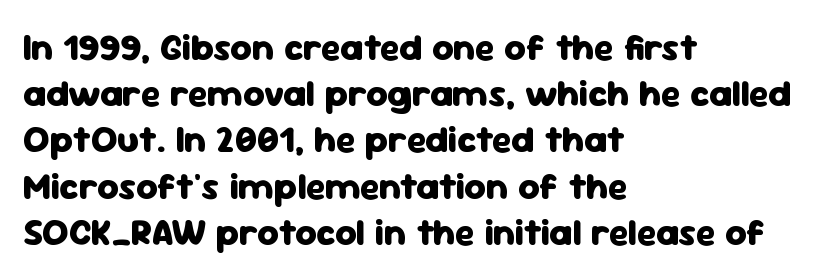
The image shows 37 px heavy sans-serif type, upright; set left-aligned, normal line spacing (1.25x), normal letter spacing, not underlined; low stroke contrast and a medium x-height.
